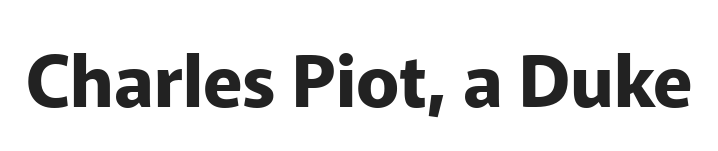
The image shows 72 px bold sans-serif type, upright; set normal letter spacing, not underlined; low stroke contrast and a medium x-height.
